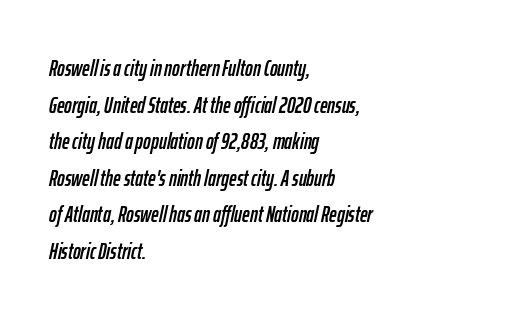
Q: Is the text italic (slanted)? A: Yes, it leans right by about 12 degrees.
Q: Is the text underlined? A: No.
Q: How is the paragraph aligned? A: Left-aligned.
Q: Is the spacing between letters normal or unusually wide? A: Normal.
Q: Is the spacing between lines tight, normal or loose? A: Normal.
